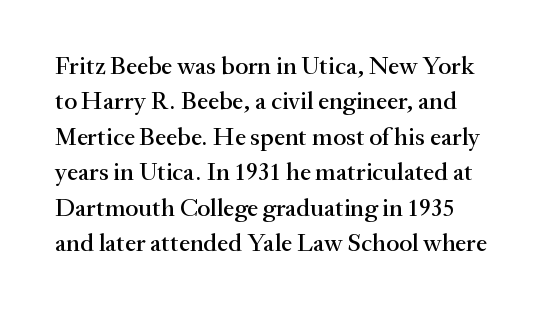
The passage shown has conventional tracking throughout. Rows of type keep a routine distance in the vertical direction. When letters stand straight like this, we call the style roman or upright. Type without underlining.
